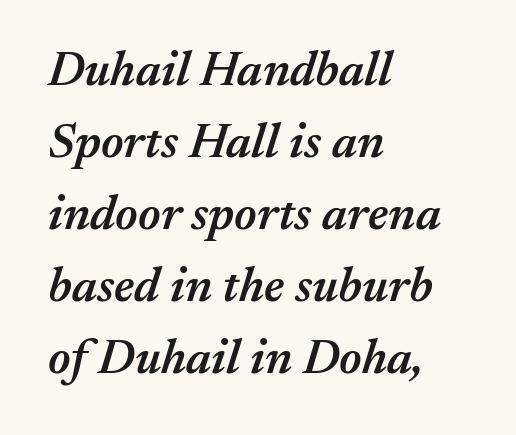
The image shows 49 px semibold type, italic (leaning right); set left-aligned, normal line spacing (1.47x), normal letter spacing, not underlined; medium stroke contrast and a medium x-height.
